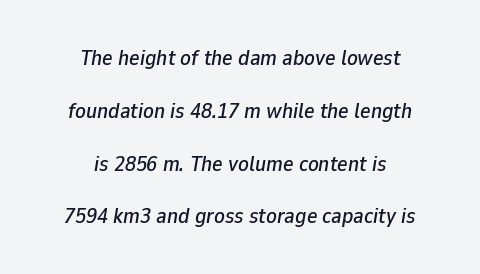
Q: Is the text italic (slanted)? A: Yes, it leans right by about 9 degrees.
Q: Is the text underlined? A: No.
Q: How is the paragraph aligned? A: Centered.
Q: Is the spacing between letters normal or unusually wide? A: Normal.
Q: Is the spacing between lines tight, normal or loose? A: Loose.
